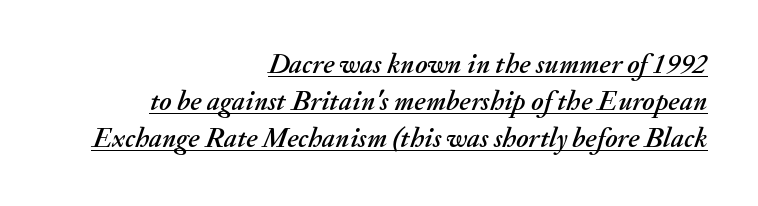
{"italic": "yes", "lean": "right", "slant_degrees": 20, "width": "normal", "stroke_contrast": "medium", "x_height": "small", "monospaced": "no", "underline": "yes", "align": "right", "line_spacing": "normal", "line_spacing_ratio": 1.33, "letter_spacing": "normal", "letter_spacing_em": 0.0, "glyph_px": 28}
